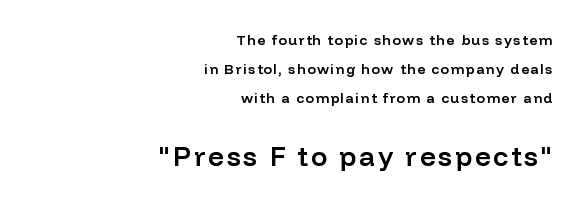
Underlining? Definitely not there. Horizontally, the lines are justified to the trailing edge only. Here the second block reads like a headline and the first like body copy. Semibold letterforms, between regular and bold. Whoever set this chose breathing room over compactness in the vertical rhythm.
